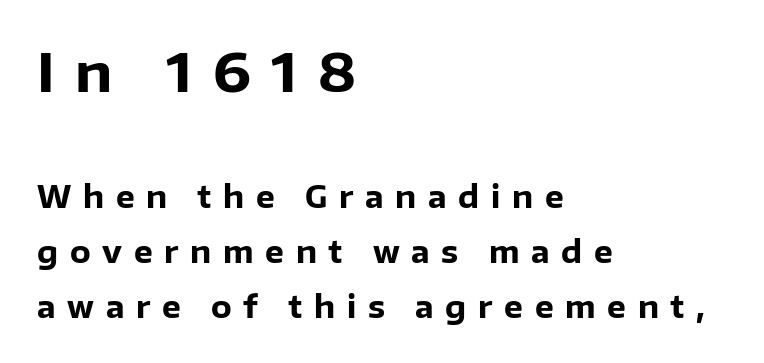
The image shows 53 px heavy sans-serif type, upright; set left-aligned, line spacing 1.84x, unusually wide letter spacing (+0.39 em), not underlined; the first (top) block is 1.77x larger; low stroke contrast and a medium x-height.
